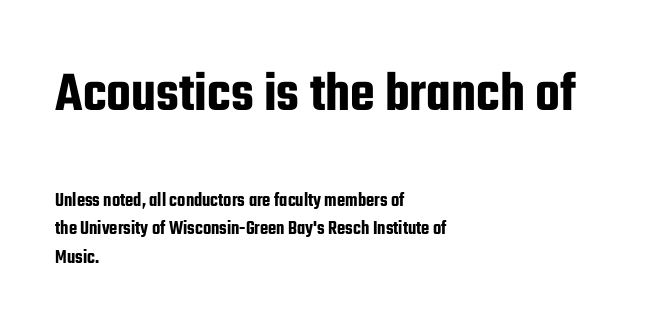
The image shows 57 px condensed sans-serif type, upright; set left-aligned, normal line spacing (1.51x), normal letter spacing, not underlined; the first (top) block is 3.0x larger; low stroke contrast and a medium x-height.
